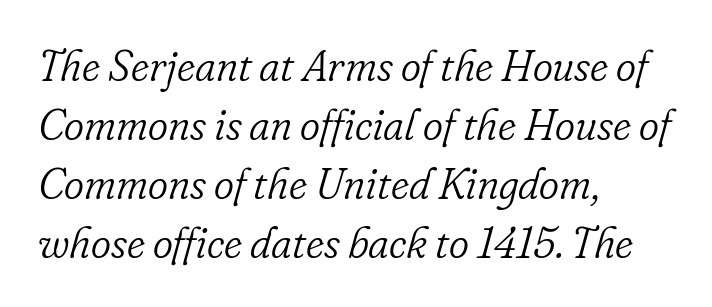
The image shows 43 px light serif type, italic (leaning right); set left-aligned, normal line spacing (1.37x), normal letter spacing, not underlined; low stroke contrast and a small x-height.
